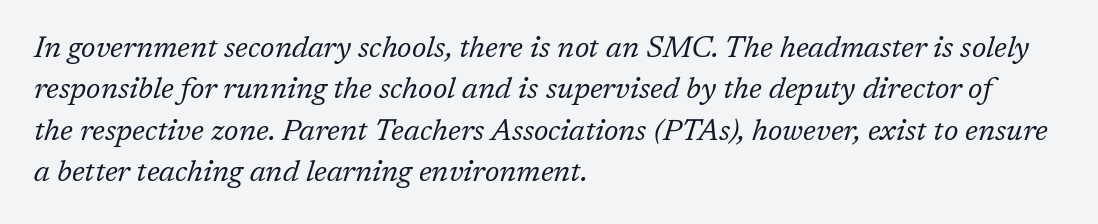
The image shows 30 px regular-weight serif type, italic (leaning right); set left-aligned, normal line spacing (1.38x), normal letter spacing, not underlined; low stroke contrast and a medium x-height.
